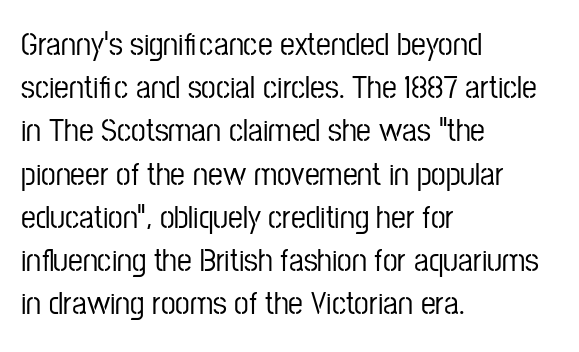
Style check: upright. Students, observe: this is what conventionally led text looks like. Varying glyph widths throughout — classic text-font behaviour. A classic flush-left, rag-right setting is used for this passage. Underline: absent. Glyph-to-glyph distance matches everyday printed text.
